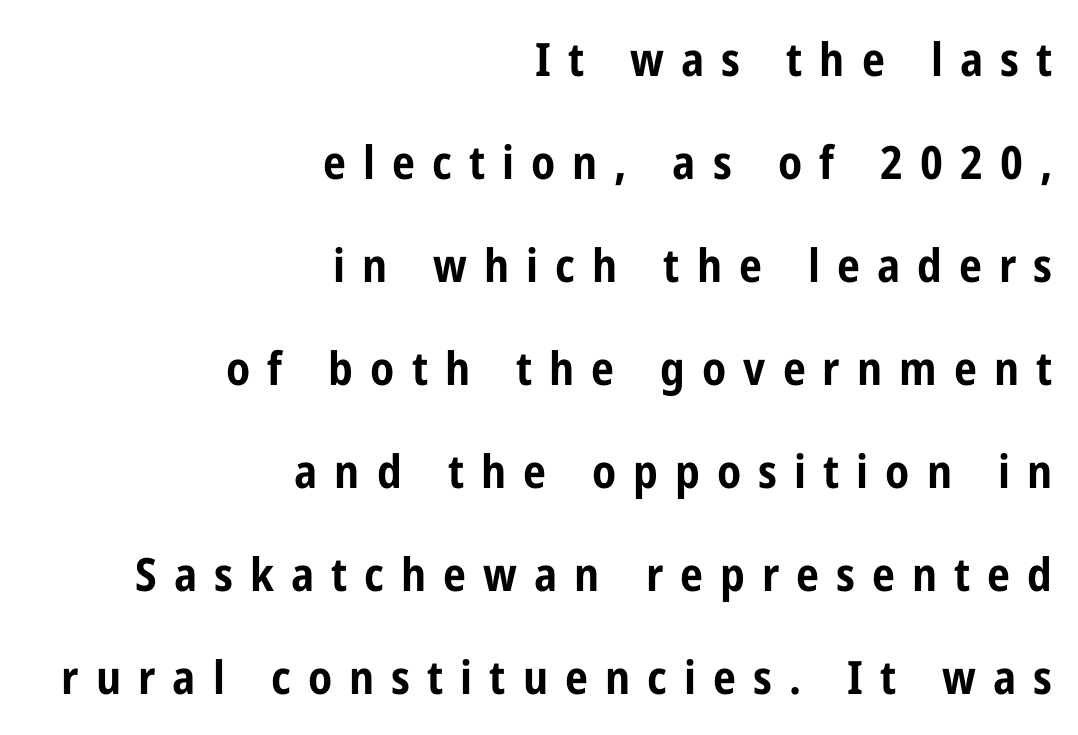
Q: Is the text bold? A: Yes.
Q: Is the text italic (slanted)? A: No, it is upright.
Q: Is the typeface a serif or a sans-serif typeface? A: Sans-serif.
Q: Is the text underlined? A: No.
Q: How is the paragraph aligned? A: Right-aligned.
Q: Is the spacing between letters normal or unusually wide? A: Unusually wide.
Q: Is the spacing between lines tight, normal or loose? A: Loose.
Q: Width (condensed, normal, or wide)? A: Condensed.
Q: Stroke contrast? A: Low.
Q: x-height? A: Medium.
Q: Monospaced? A: No.
